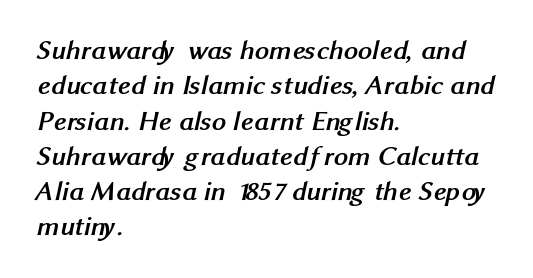
{"serif": "no", "bold": "yes", "weight": "semibold", "width": "normal", "stroke_contrast": "medium", "x_height": "medium", "monospaced": "no", "underline": "no", "align": "left", "line_spacing": "normal", "line_spacing_ratio": 1.26, "letter_spacing": "normal", "letter_spacing_em": 0.0, "glyph_px": 28}
